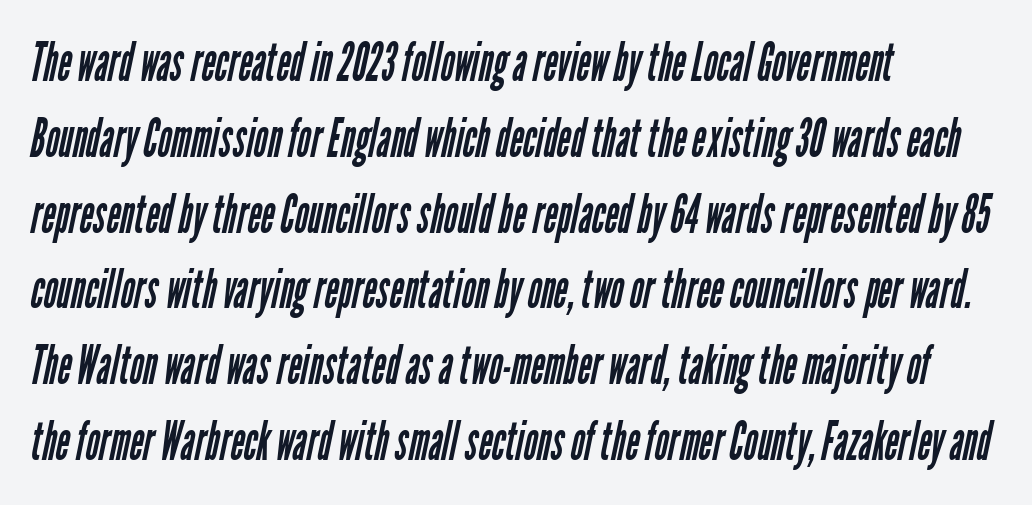
Each new line begins a customary step beneath the previous one. The type is set solid horizontally, with unmodified tracking. Horizontally, the lines are justified to the leading edge only. Think of a printed novel: that variable character pitch is what you see here. The letters carry no serifs — their stems end cleanly without finishing strokes. Vertical stems look standard width or narrower in stroke.
